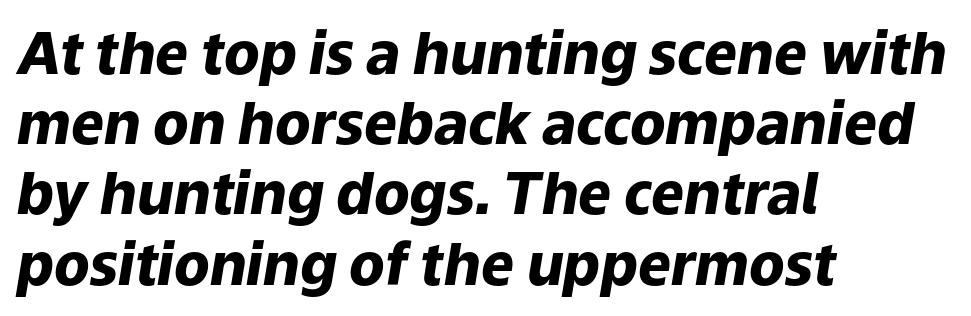
The image shows 58 px heavy type, italic (leaning right); set left-aligned, line spacing 1.21x, normal letter spacing, not underlined; low stroke contrast and a medium x-height.
